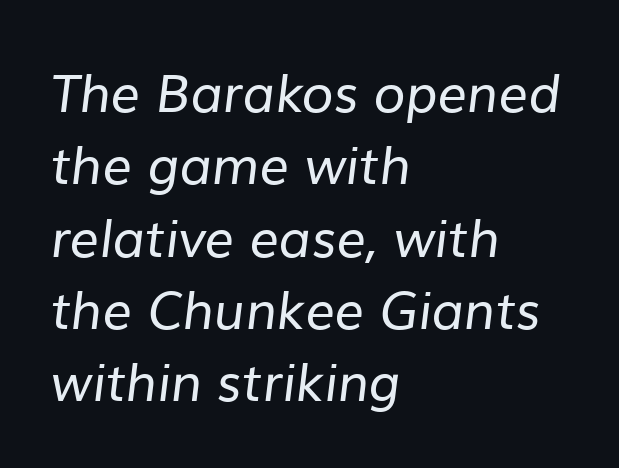
Q: Is the text bold? A: No.
Q: Is the typeface a serif or a sans-serif typeface? A: Sans-serif.
Q: Is the text underlined? A: No.
Q: How is the paragraph aligned? A: Left-aligned.
Q: Is the spacing between letters normal or unusually wide? A: Normal.
Q: Is the spacing between lines tight, normal or loose? A: Normal.
Q: Width (condensed, normal, or wide)? A: Normal.
Q: Stroke contrast? A: Low.
Q: x-height? A: Medium.
Q: Monospaced? A: No.
